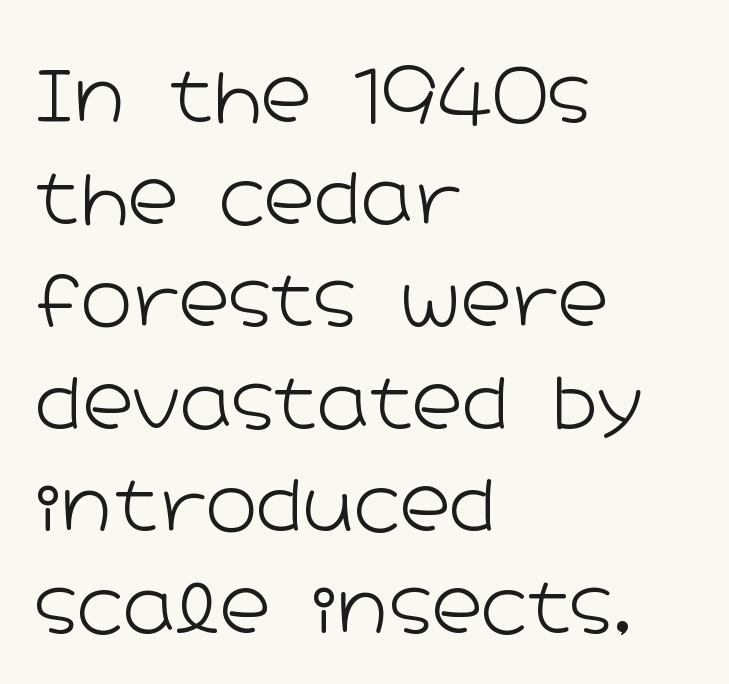
Nothing heavy about these letters — not bold at all. The rendering anchors every line to the left-hand side. Here the designer chose a conventional face with non-uniform glyph widths. Students, note that the glyphs here touch the page at normal intervals. Check the space under the baseline: it is left empty.
